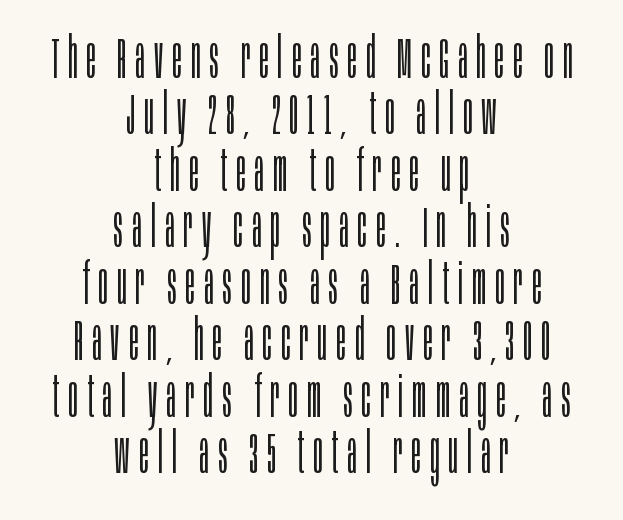
No italicization has been applied; the sample stays upright. The space directly below the letters is spotless. Horizontal alignment here is central, giving a formal, balanced look. No heavy texture on the line: the type isn't bold. No feet cap the strokes, marking this as sans-serif type.
